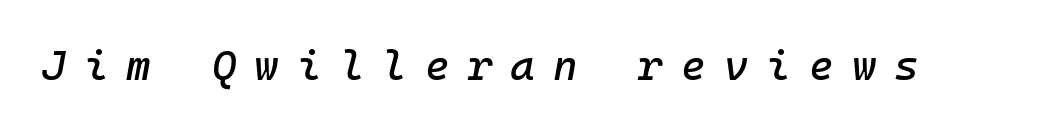
Q: Is the text italic (slanted)? A: Yes, it leans right by about 10 degrees.
Q: Is the text underlined? A: No.
Q: Is the spacing between letters normal or unusually wide? A: Unusually wide.
Q: Width (condensed, normal, or wide)? A: Normal.
Q: Stroke contrast? A: Low.
Q: x-height? A: Medium.
